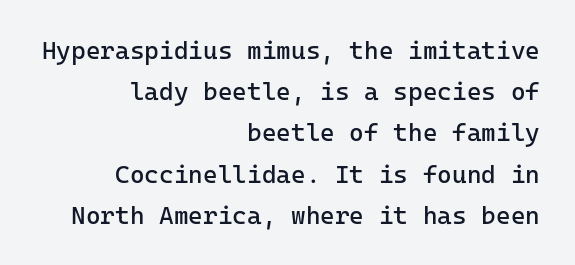
Any mark beneath the type? The region is blank. The passage shown has conventional tracking throughout. Stems here are at most as thick as an everyday book face. The ragged edge is on the left, which tells us the setting is flush right.
